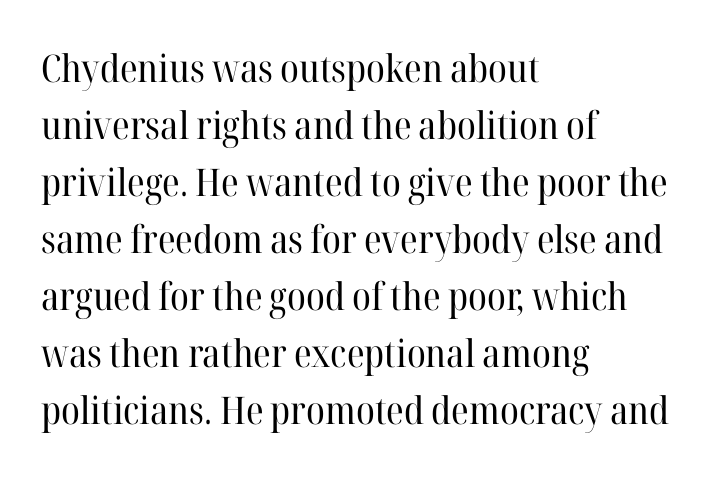
Q: Is the text bold? A: No.
Q: Is the text italic (slanted)? A: No, it is upright.
Q: Is the typeface a serif or a sans-serif typeface? A: Serif.
Q: Is the text underlined? A: No.
Q: How is the paragraph aligned? A: Left-aligned.
Q: Is the spacing between letters normal or unusually wide? A: Normal.
Q: Is the spacing between lines tight, normal or loose? A: Normal.
Q: Width (condensed, normal, or wide)? A: Normal.
Q: Stroke contrast? A: High.
Q: x-height? A: Medium.
Q: Monospaced? A: No.
